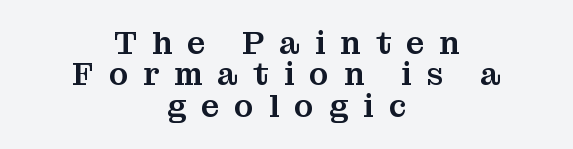
Q: Is the text italic (slanted)? A: No, it is upright.
Q: Is the typeface a serif or a sans-serif typeface? A: Serif.
Q: Is the text underlined? A: No.
Q: How is the paragraph aligned? A: Centered.
Q: Is the spacing between letters normal or unusually wide? A: Unusually wide.
Q: Is the spacing between lines tight, normal or loose? A: Tight.
Q: Width (condensed, normal, or wide)? A: Normal.
Q: Stroke contrast? A: Medium.
Q: x-height? A: Medium.
Q: Monospaced? A: No.
